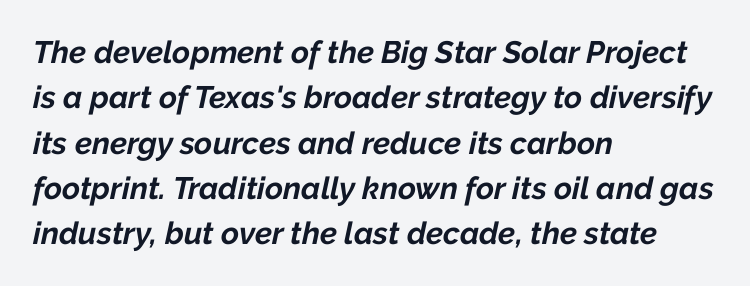
Q: Is the text bold? A: Yes.
Q: Is the text italic (slanted)? A: Yes, it leans right by about 12 degrees.
Q: Is the text underlined? A: No.
Q: How is the paragraph aligned? A: Left-aligned.
Q: Is the spacing between letters normal or unusually wide? A: Normal.
Q: Is the spacing between lines tight, normal or loose? A: Normal.
Q: Width (condensed, normal, or wide)? A: Normal.
Q: Stroke contrast? A: Low.
Q: x-height? A: Medium.
Q: Monospaced? A: No.
